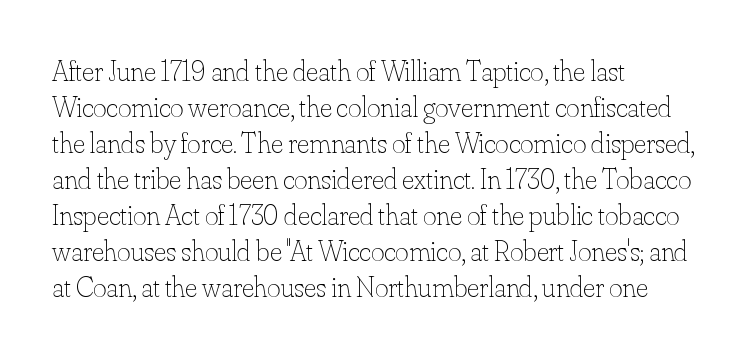
The image shows 29 px thin type, upright; set left-aligned, line spacing 1.24x, normal letter spacing, not underlined; low stroke contrast and a small x-height.
